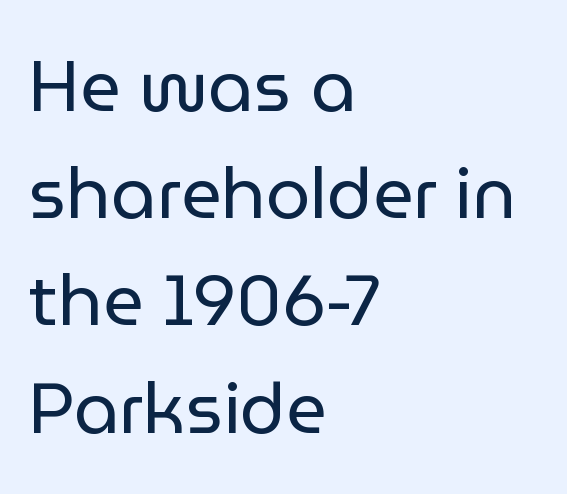
Check the space under the baseline: it is left empty. A typesetter would call this proportional, since set widths differ per character. The font is comparable to plain body text, perhaps lighter. The leading is moderate, giving the passage an even texture. The letters stand upright; this is a roman face. All the whitespace from short lines collects on the right.
